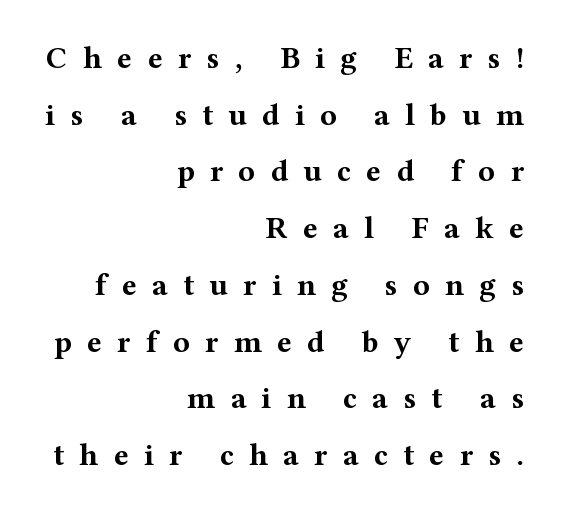
{"serif": "yes", "italic": "no", "bold": "yes", "weight": "bold", "width": "wide", "stroke_contrast": "medium", "x_height": "medium", "monospaced": "no", "underline": "no", "align": "right", "line_spacing_ratio": 1.83, "letter_spacing": "wide", "letter_spacing_em": 0.49, "glyph_px": 31}
